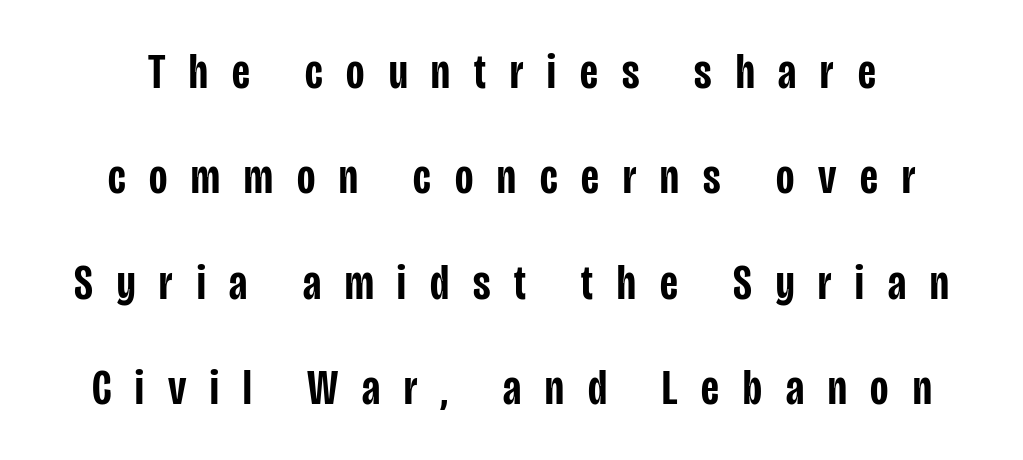
{"serif": "no", "italic": "no", "bold": "semi", "weight": "semibold", "width": "condensed", "stroke_contrast": "low", "x_height": "large", "monospaced": "no", "underline": "no", "line_spacing": "loose", "line_spacing_ratio": 2.11, "letter_spacing": "wide", "letter_spacing_em": 0.48, "glyph_px": 50}
